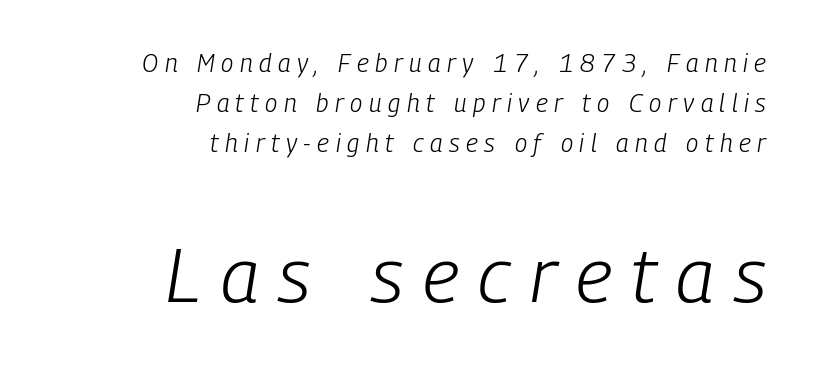
The image shows 76 px light, condensed type, italic (leaning right); set right-aligned, normal line spacing (1.6x), unusually wide letter spacing (+0.26 em), not underlined; the second (bottom) block is 3.04x larger; low stroke contrast and a medium x-height.
